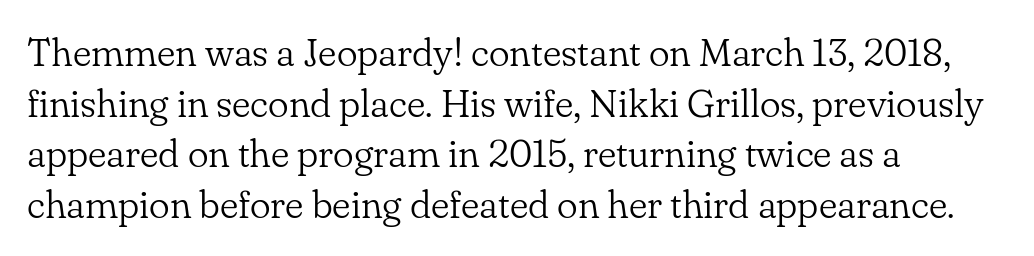
Notice how the passage keeps a crisp vertical edge on the left only. The rendering uses a moderate line-height, typical for paragraphs. Quick note: underline off. Nope, not italic — everything's standing straight.
